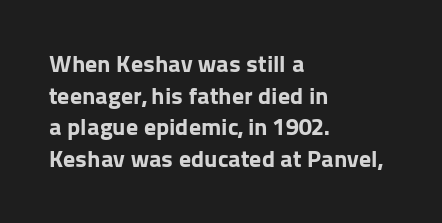
{"italic": "no", "bold": "yes", "underline": "no", "align": "left", "line_spacing": "normal", "line_spacing_ratio": 1.32, "letter_spacing": "normal", "letter_spacing_em": 0.0, "glyph_px": 24}
